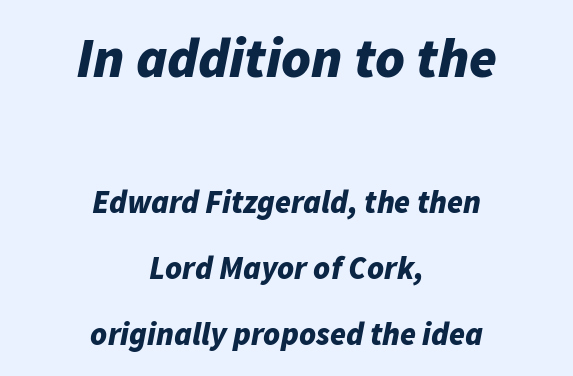
The image shows 56 px bold type, italic (leaning right); set centered, loose line spacing (2.06x), normal letter spacing, not underlined; the first (top) block is 1.75x larger; low stroke contrast and a medium x-height.
